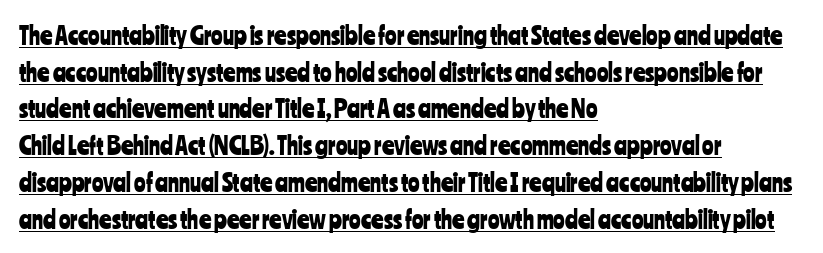
Q: Is the text italic (slanted)? A: No, it is upright.
Q: Is the text underlined? A: Yes.
Q: How is the paragraph aligned? A: Left-aligned.
Q: Is the spacing between letters normal or unusually wide? A: Normal.
Q: Is the spacing between lines tight, normal or loose? A: Normal.
